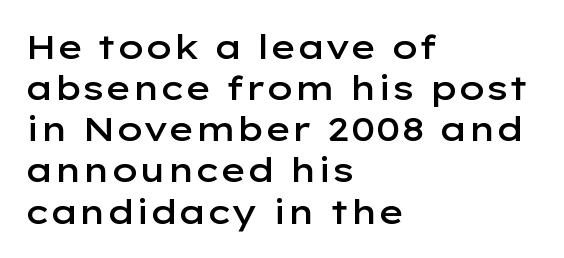
The lettering stays uniformly vertical, giving the passage a roman look. A bare baseline throughout the passage. Serifs: no, the terminals of the letterforms are clean. Character widths vary here, with narrow letters taking less room than wide ones. This rendering leaves character spacing at its baseline value.
